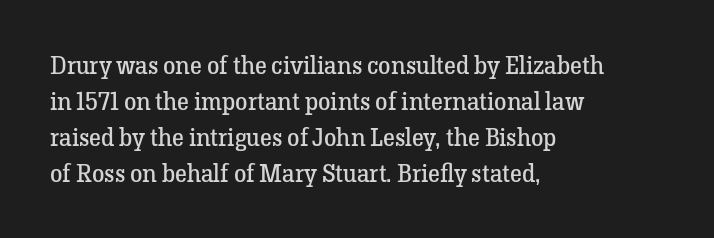
{"italic": "no", "bold": "no", "underline": "no", "align": "left", "line_spacing": "normal", "line_spacing_ratio": 1.44, "letter_spacing": "normal", "letter_spacing_em": 0.0, "glyph_px": 25}
